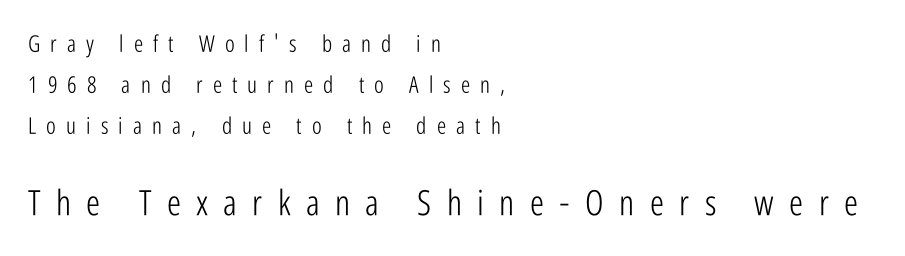
{"serif": "no", "italic": "no", "bold": "no", "weight": "light", "width": "condensed", "stroke_contrast": "low", "x_height": "medium", "monospaced": "no", "underline": "no", "align": "left", "line_spacing_ratio": 1.78, "letter_spacing": "wide", "letter_spacing_em": 0.44, "larger_block": "second", "size_ratio": 1.52, "glyph_px": 35}
